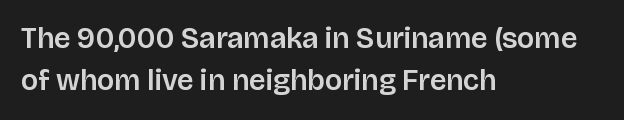
Q: Is the text italic (slanted)? A: No, it is upright.
Q: Is the typeface a serif or a sans-serif typeface? A: Sans-serif.
Q: Is the text underlined? A: No.
Q: How is the paragraph aligned? A: Left-aligned.
Q: Is the spacing between letters normal or unusually wide? A: Normal.
Q: Is the spacing between lines tight, normal or loose? A: Normal.
Q: Width (condensed, normal, or wide)? A: Normal.
Q: Stroke contrast? A: Low.
Q: x-height? A: Large.
Q: Monospaced? A: No.
